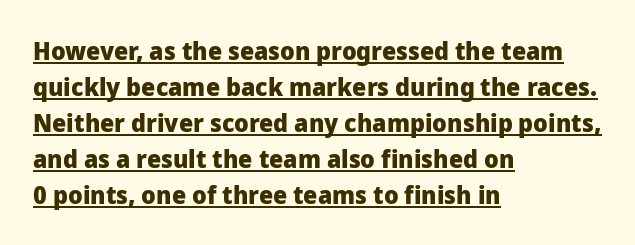
The image shows 25 px bold type, upright; set left-aligned, normal line spacing (1.44x), normal letter spacing, underlined.
